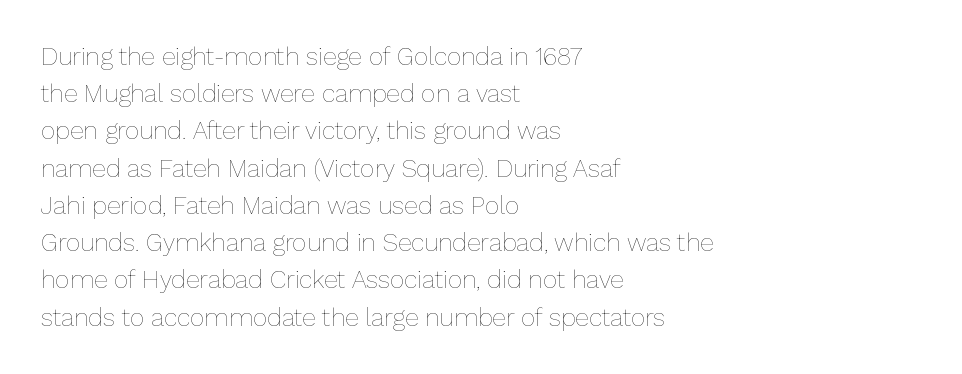
The image shows 25 px text type, upright; set left-aligned, normal line spacing (1.49x), normal letter spacing, not underlined.
